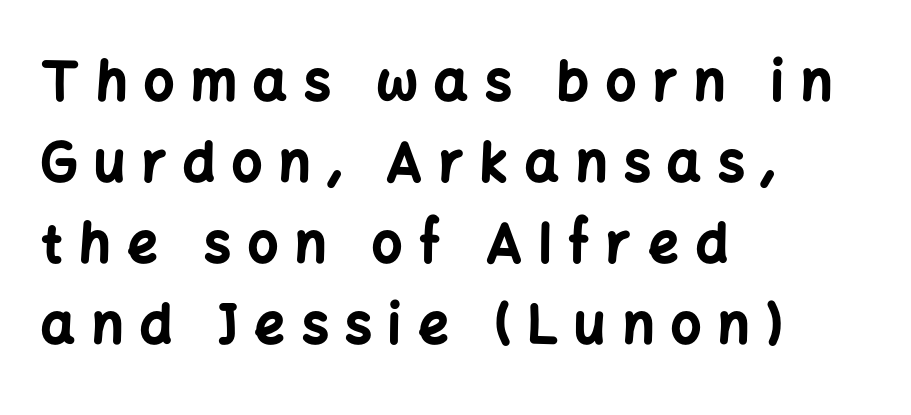
The image shows 53 px bold sans-serif type, upright; set left-aligned, normal line spacing (1.53x), unusually wide letter spacing (+0.32 em), not underlined; low stroke contrast and a medium x-height.
